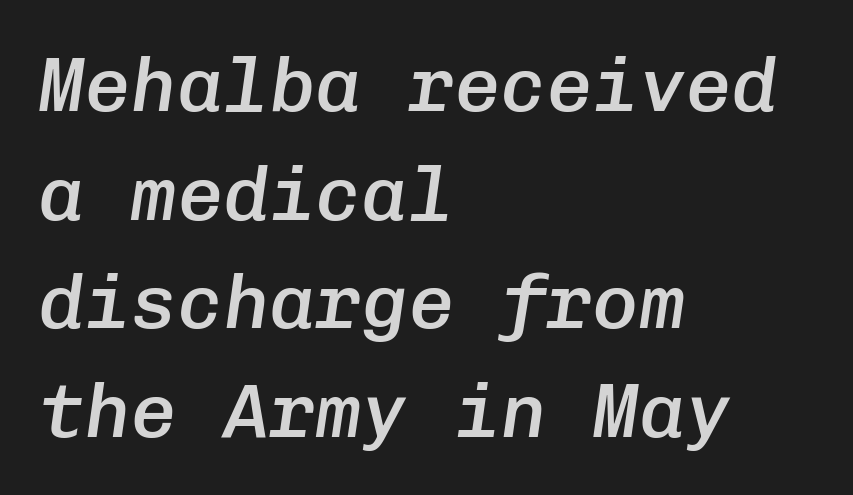
{"italic": "yes", "lean": "right", "slant_degrees": 8, "bold": "semi", "weight": "semibold", "width": "normal", "stroke_contrast": "low", "x_height": "medium", "monospaced": "yes", "underline": "no", "align": "left", "line_spacing": "normal", "line_spacing_ratio": 1.41, "letter_spacing": "normal", "letter_spacing_em": 0.0, "glyph_px": 77}
